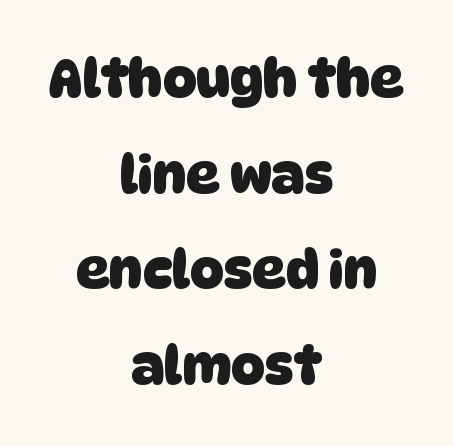
The image shows 52 px heavy sans-serif type; set centered, line spacing 1.84x, normal letter spacing, not underlined; low stroke contrast and a large x-height.
